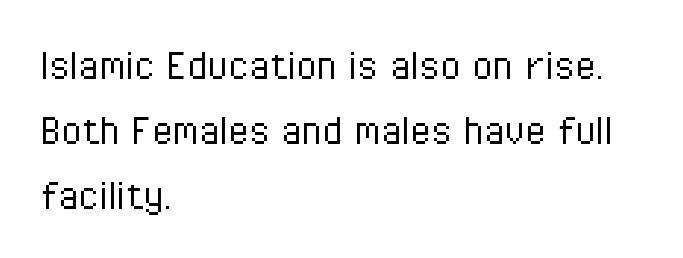
{"serif": "no", "italic": "no", "bold": "no", "weight": "light", "width": "condensed", "stroke_contrast": "low", "x_height": "medium", "monospaced": "no", "underline": "no", "align": "left", "line_spacing": "normal", "line_spacing_ratio": 1.38, "letter_spacing": "normal", "letter_spacing_em": 0.0, "glyph_px": 47}
